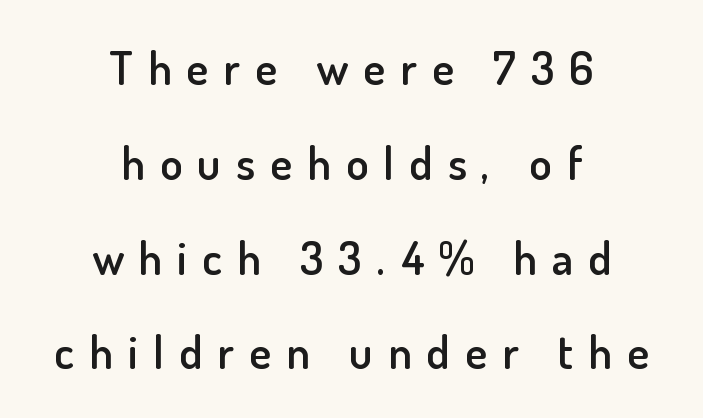
Every letter is mildly thick-stroked: semibold rather than bold. Tall strokes in this sample are plumb rather than angled. In CSS terms this would be text-align: center. This sample has the flowing, uneven cadence of proportional lettering. Just letters on the line, the space beneath them empty. Tracking value appears strongly positive — letters spread wide.
